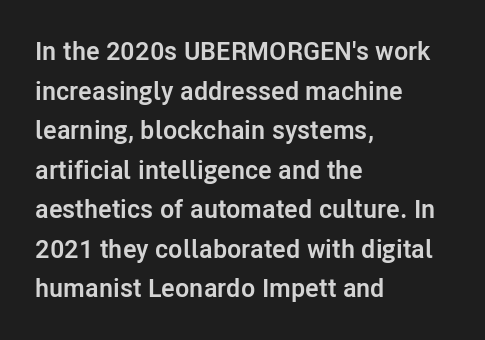
The image shows 26 px bold type, upright; set left-aligned, normal line spacing (1.52x), normal letter spacing, not underlined.
